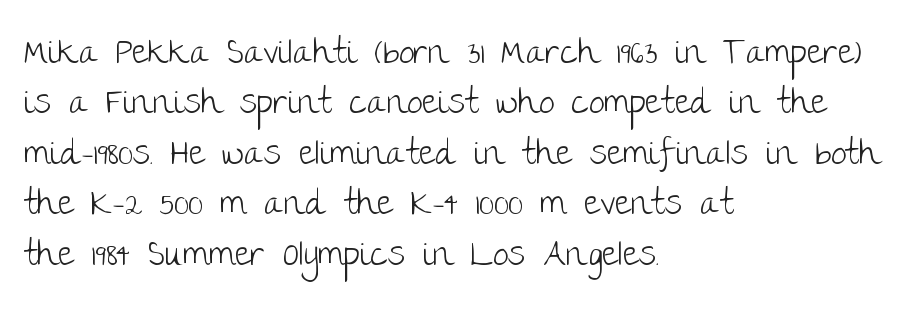
Q: Is the text bold? A: No.
Q: Is the text italic (slanted)? A: No, it is upright.
Q: Is the typeface a serif or a sans-serif typeface? A: Sans-serif.
Q: Is the text underlined? A: No.
Q: How is the paragraph aligned? A: Left-aligned.
Q: Is the spacing between letters normal or unusually wide? A: Normal.
Q: Is the spacing between lines tight, normal or loose? A: Normal.
Q: Width (condensed, normal, or wide)? A: Normal.
Q: Stroke contrast? A: Low.
Q: x-height? A: Large.
Q: Monospaced? A: No.
